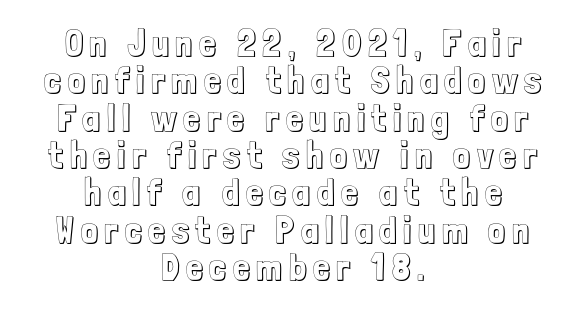
Q: Is the text italic (slanted)? A: No, it is upright.
Q: Is the text underlined? A: No.
Q: How is the paragraph aligned? A: Centered.
Q: Is the spacing between lines tight, normal or loose? A: Tight.
Q: Width (condensed, normal, or wide)? A: Condensed.
Q: x-height? A: Medium.
Q: Monospaced? A: No.
